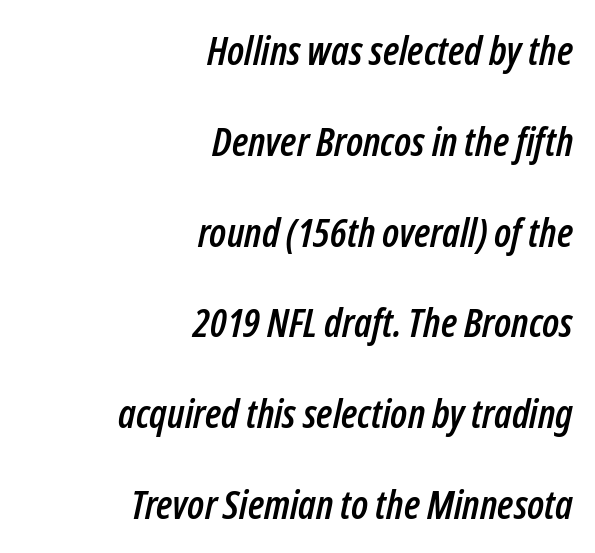
Check under the words: just untouched page. Do the characters align in a grid? No, the font is proportional. Caption: standard tracking, unaltered. Is the type slanted? Yes — the strokes lean at a clear angle.
